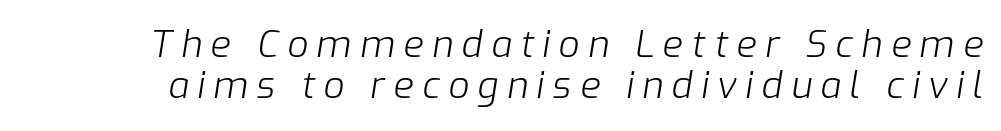
Q: Is the text bold? A: No.
Q: Is the text italic (slanted)? A: Yes, it leans right by about 9 degrees.
Q: Is the text underlined? A: No.
Q: Is the spacing between letters normal or unusually wide? A: Unusually wide.
Q: Is the spacing between lines tight, normal or loose? A: Tight.
Q: Width (condensed, normal, or wide)? A: Normal.
Q: Stroke contrast? A: Low.
Q: x-height? A: Medium.
Q: Monospaced? A: No.
